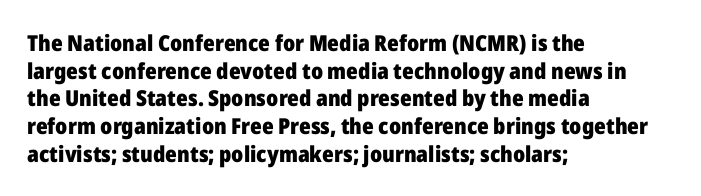
{"italic": "no", "bold": "yes", "underline": "no", "align": "left", "line_spacing": "normal", "line_spacing_ratio": 1.26, "letter_spacing": "normal", "letter_spacing_em": 0.0, "glyph_px": 22}
